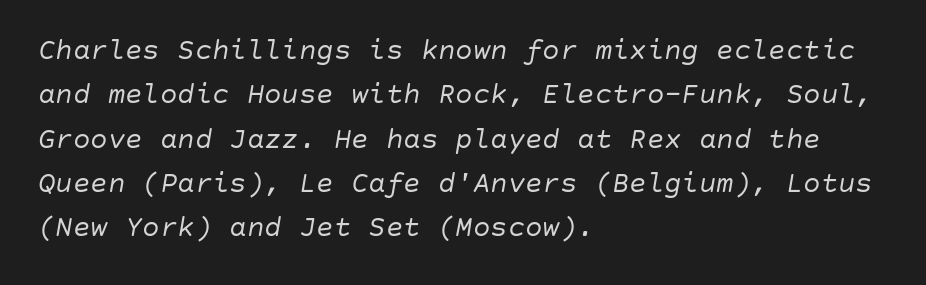
{"italic": "yes", "lean": "right", "slant_degrees": 10, "bold": "no", "weight": "regular", "width": "normal", "stroke_contrast": "low", "x_height": "large", "underline": "no", "align": "left", "line_spacing": "normal", "line_spacing_ratio": 1.53, "letter_spacing": "normal", "letter_spacing_em": 0.0, "glyph_px": 29}
